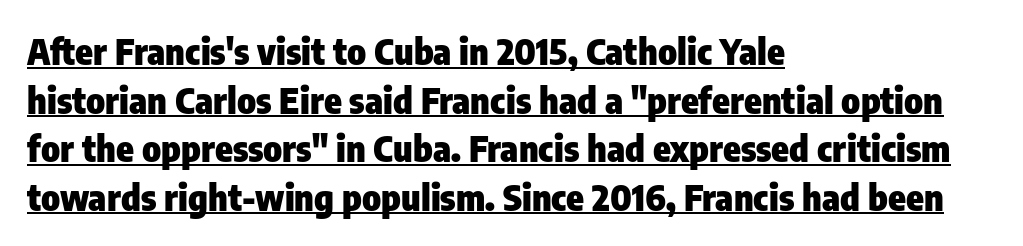
Q: Is the text bold? A: Yes.
Q: Is the text italic (slanted)? A: No, it is upright.
Q: Is the typeface a serif or a sans-serif typeface? A: Sans-serif.
Q: Is the text underlined? A: Yes.
Q: How is the paragraph aligned? A: Left-aligned.
Q: Is the spacing between letters normal or unusually wide? A: Normal.
Q: Is the spacing between lines tight, normal or loose? A: Normal.
Q: Width (condensed, normal, or wide)? A: Condensed.
Q: Stroke contrast? A: Low.
Q: x-height? A: Medium.
Q: Monospaced? A: No.
